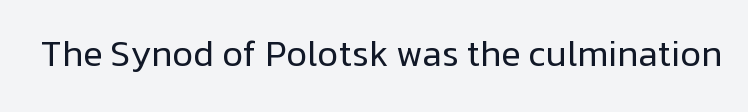
Is this a fixed-width face? No — the glyphs have proportional, varying widths. Vertical strokes here are truly vertical. Glance below the letters and you will spot only blank space. The face used here is a sans, in the tradition of grotesques and geometrics. The face looks like a standard text weight, possibly lighter. Short note: letters normally spaced.
